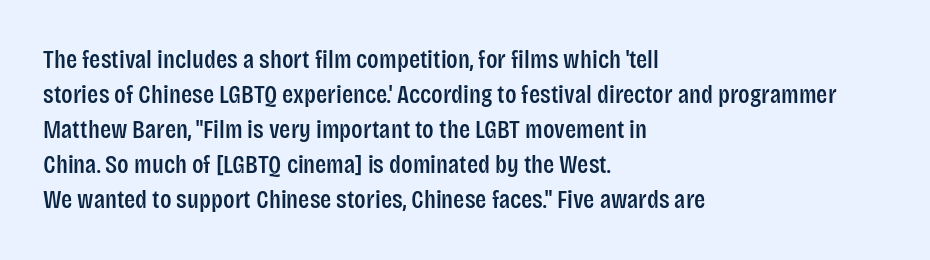
The image shows 26 px text type, upright; set left-aligned, normal line spacing (1.35x), normal letter spacing, not underlined.
